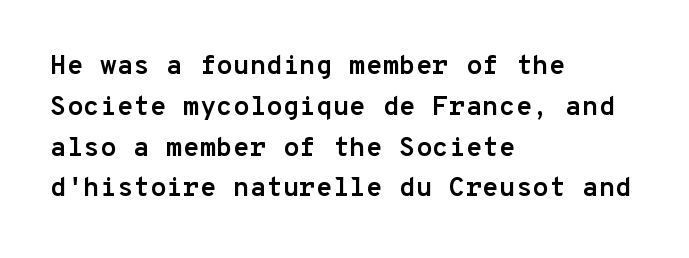
Q: Is the text bold? A: Yes.
Q: Is the text italic (slanted)? A: No, it is upright.
Q: Is the text underlined? A: No.
Q: How is the paragraph aligned? A: Left-aligned.
Q: Is the spacing between letters normal or unusually wide? A: Normal.
Q: Is the spacing between lines tight, normal or loose? A: Normal.
